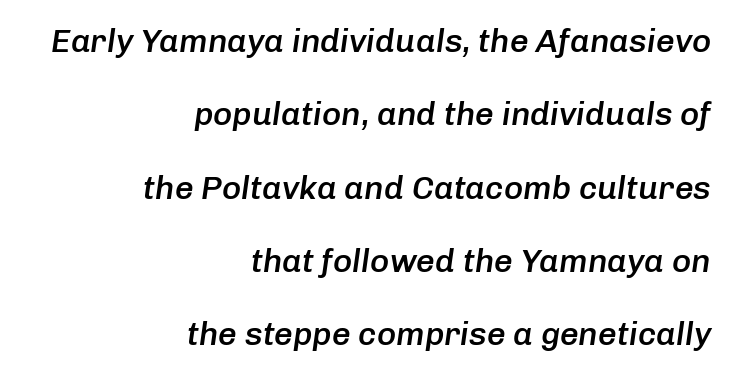
The image shows 33 px semibold type, italic (leaning right); set right-aligned, loose line spacing (2.22x), normal letter spacing, not underlined; low stroke contrast and a medium x-height.
